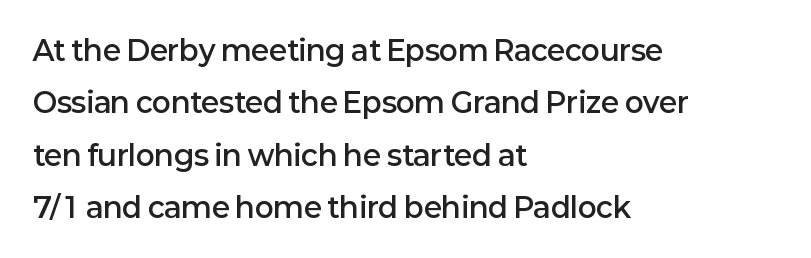
The image shows 28 px semibold sans-serif type, upright; set left-aligned, line spacing 1.87x, normal letter spacing, not underlined; low stroke contrast and a medium x-height.
